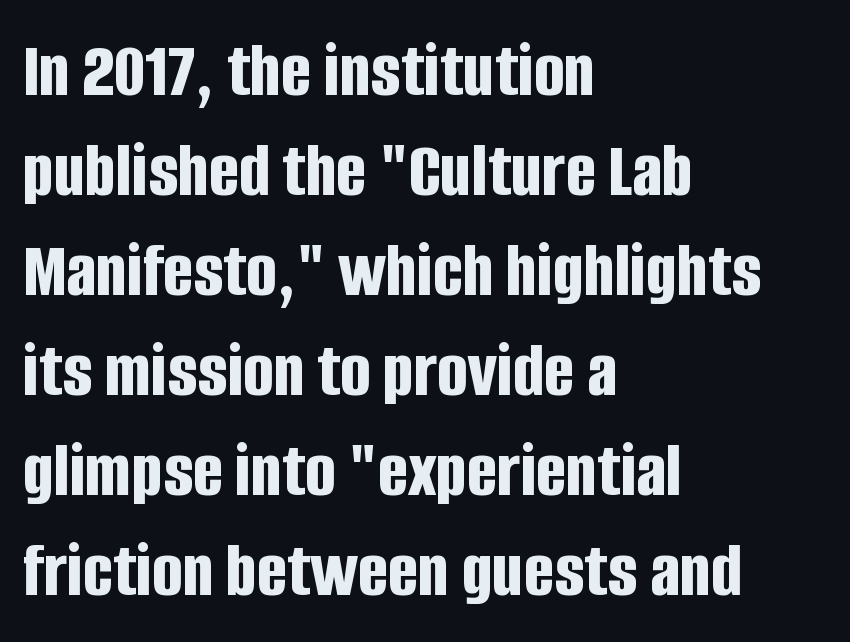
{"serif": "no", "italic": "no", "bold": "yes", "weight": "bold", "width": "condensed", "stroke_contrast": "low", "x_height": "large", "monospaced": "no", "underline": "no", "align": "left", "line_spacing": "normal", "line_spacing_ratio": 1.25, "letter_spacing": "normal", "letter_spacing_em": 0.0, "glyph_px": 80}
